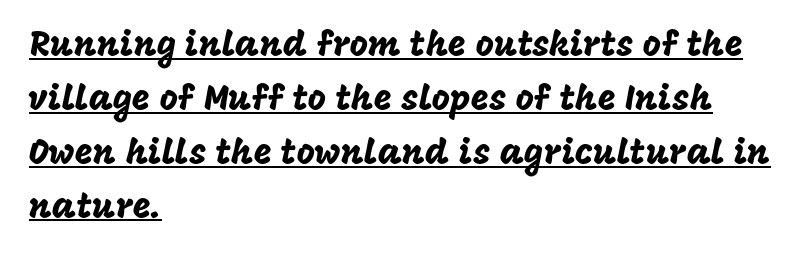
Regular leading. Tracking value appears to be zero — textbook default spacing. This sample uses a sans-serif face. The letters advance in unequal steps, a hallmark of proportional type. The string is rendered with underlining switched on.
